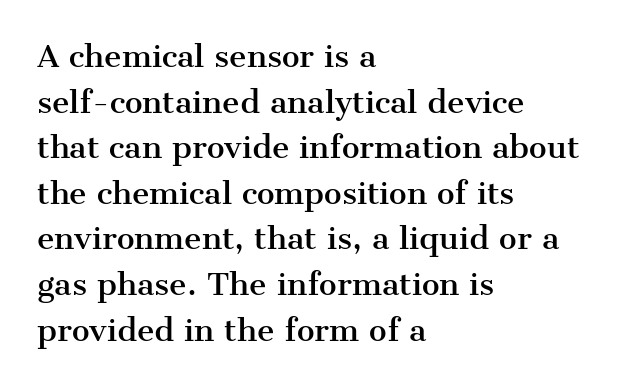
{"serif": "yes", "italic": "no", "width": "normal", "stroke_contrast": "medium", "x_height": "medium", "monospaced": "no", "underline": "no", "align": "left", "line_spacing": "normal", "line_spacing_ratio": 1.52, "letter_spacing": "normal", "letter_spacing_em": 0.0, "glyph_px": 30}
